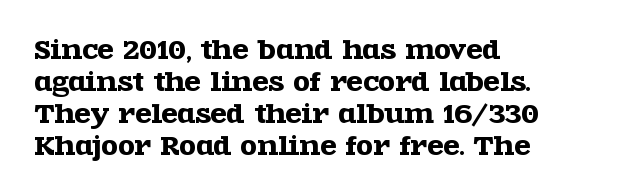
No italicization has been applied; the sample stays upright. The vertical gap from one line to the next is medium. Standard letterfit; no display-style spreading of the glyphs. The passage is arranged the way most books set body copy — flush left. Rule under the text: the space is simply empty.
